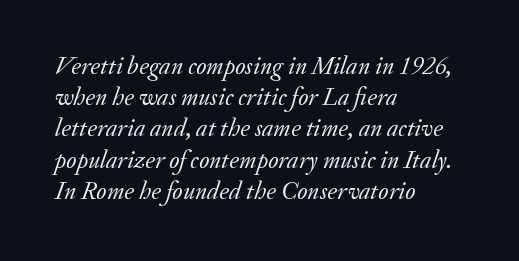
{"italic": "yes", "lean": "right", "slant_degrees": 20, "bold": "no", "underline": "no", "align": "left", "line_spacing": "normal", "line_spacing_ratio": 1.25, "letter_spacing": "normal", "letter_spacing_em": 0.0, "glyph_px": 25}
